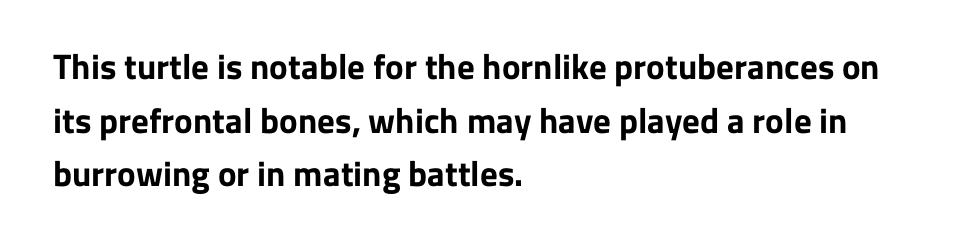
{"serif": "no", "italic": "no", "bold": "yes", "weight": "bold", "width": "normal", "stroke_contrast": "low", "x_height": "medium", "monospaced": "no", "underline": "no", "align": "left", "line_spacing": "normal", "line_spacing_ratio": 1.53, "letter_spacing": "normal", "letter_spacing_em": 0.0, "glyph_px": 35}
